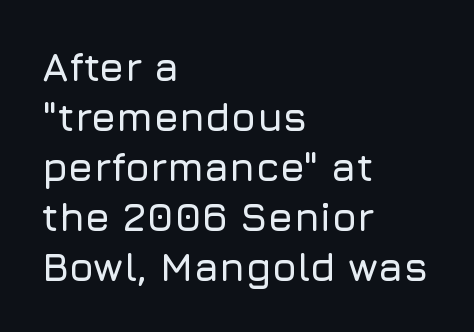
Q: Is the text italic (slanted)? A: No, it is upright.
Q: Is the typeface a serif or a sans-serif typeface? A: Sans-serif.
Q: Is the text underlined? A: No.
Q: How is the paragraph aligned? A: Left-aligned.
Q: Is the spacing between letters normal or unusually wide? A: Normal.
Q: Is the spacing between lines tight, normal or loose? A: Normal.
Q: Width (condensed, normal, or wide)? A: Normal.
Q: Stroke contrast? A: Low.
Q: x-height? A: Medium.
Q: Monospaced? A: No.
